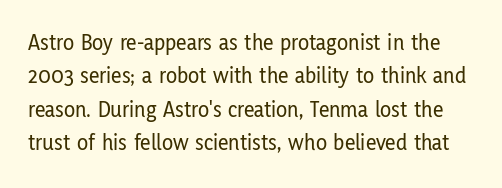
Letter spacing: default. Rows of type keep a routine distance in the vertical direction. Descenders are the only things crossing below the line. The specimen reads as upright at a glance.
